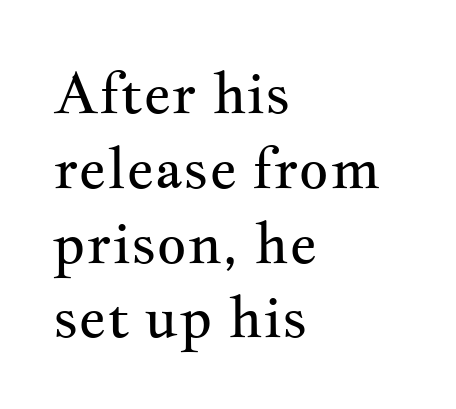
{"serif": "yes", "italic": "no", "bold": "no", "weight": "regular", "width": "wide", "stroke_contrast": "medium", "x_height": "small", "monospaced": "no", "underline": "no", "align": "left", "line_spacing": "normal", "line_spacing_ratio": 1.29, "letter_spacing": "normal", "letter_spacing_em": 0.0, "glyph_px": 58}
